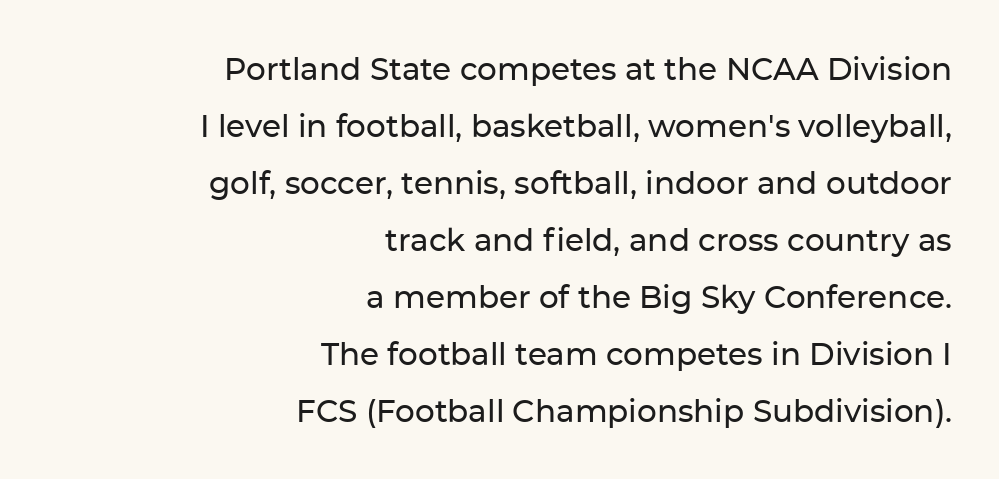
{"serif": "no", "italic": "no", "width": "normal", "stroke_contrast": "low", "x_height": "medium", "monospaced": "no", "underline": "no", "align": "right", "line_spacing_ratio": 1.84, "letter_spacing": "normal", "letter_spacing_em": 0.0, "glyph_px": 31}
